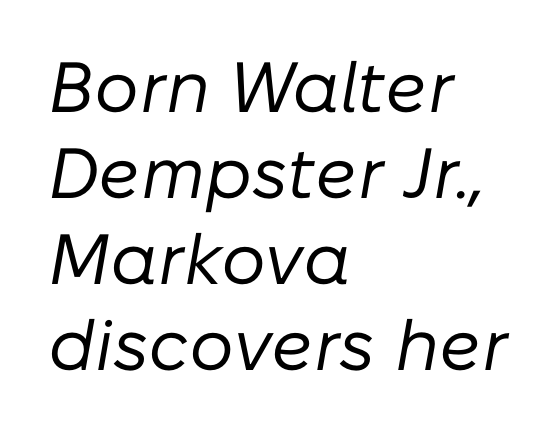
{"italic": "yes", "lean": "right", "slant_degrees": 10, "bold": "no", "weight": "regular", "width": "normal", "stroke_contrast": "low", "x_height": "medium", "monospaced": "no", "underline": "no", "align": "left", "line_spacing_ratio": 1.21, "letter_spacing": "normal", "letter_spacing_em": 0.0, "glyph_px": 71}
